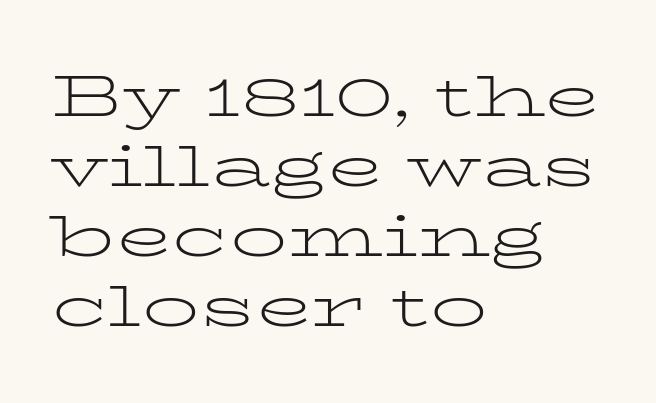
Underline: absent. Quick note: not italic, upright. Layout note: lines flush left. Varying glyph widths throughout — classic text-font behaviour.
